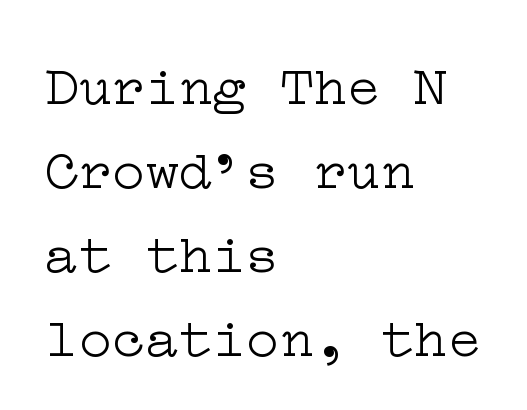
{"serif": "yes", "italic": "no", "bold": "no", "weight": "light", "width": "wide", "stroke_contrast": "low", "x_height": "medium", "underline": "no", "align": "left", "line_spacing": "normal", "line_spacing_ratio": 1.5, "letter_spacing": "normal", "letter_spacing_em": 0.0, "glyph_px": 56}
